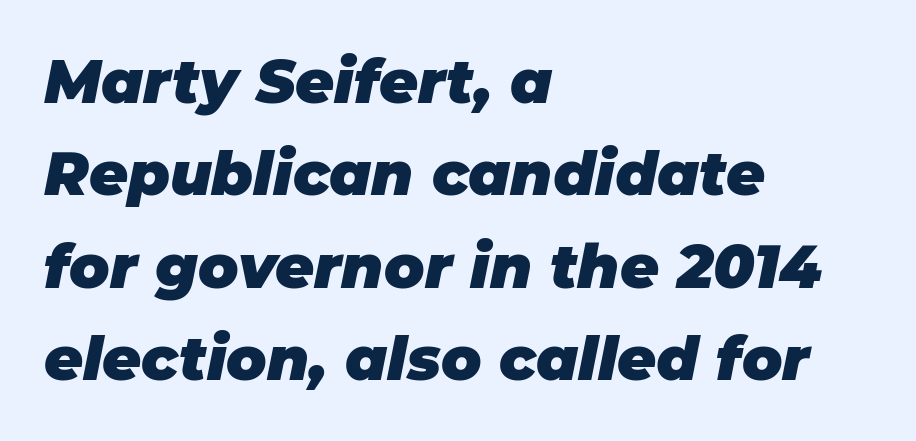
This sample uses plain, unmodified letter spacing. Regarding leading, the lines here are spaced in the standard way. Letters rest on an invisible, unmarked baseline. Italic? Definitely — the glyphs are oblique.
